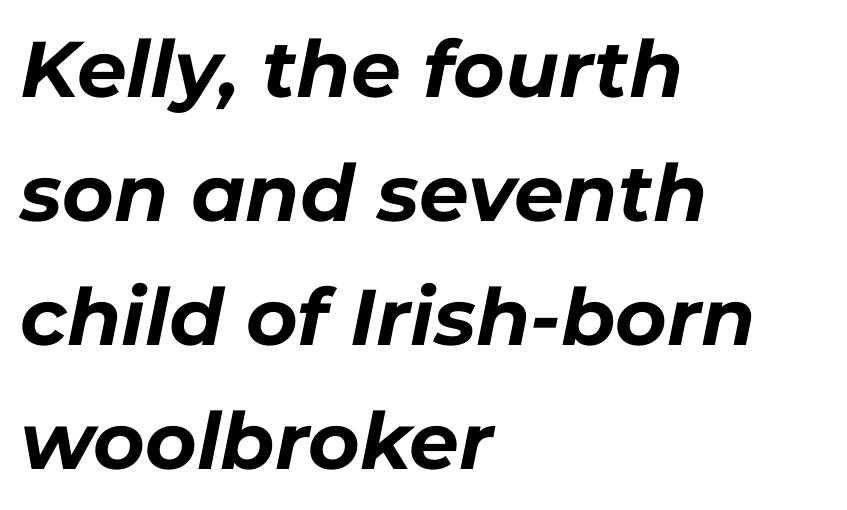
The image shows 79 px bold type, italic (leaning right); set left-aligned, normal line spacing (1.57x), normal letter spacing, not underlined; low stroke contrast and a medium x-height.
